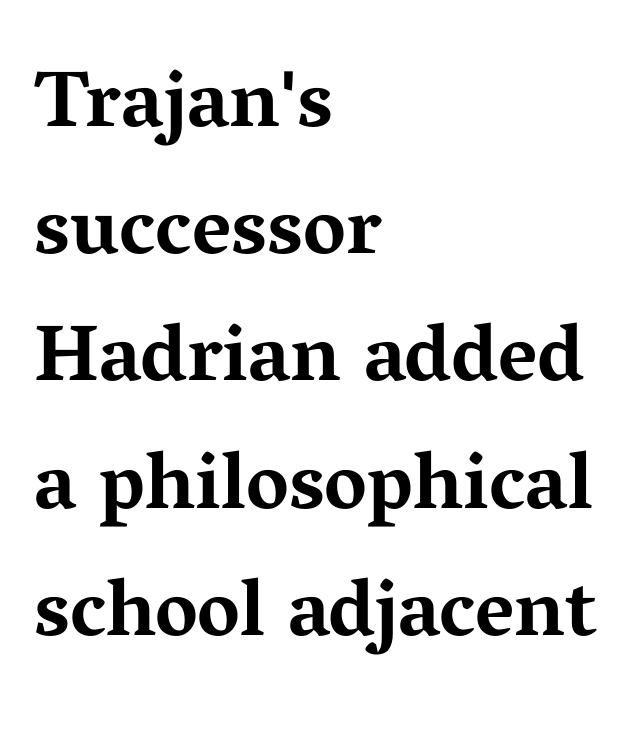
Q: Is the text bold? A: Yes.
Q: Is the text italic (slanted)? A: No, it is upright.
Q: Is the typeface a serif or a sans-serif typeface? A: Serif.
Q: Is the text underlined? A: No.
Q: How is the paragraph aligned? A: Left-aligned.
Q: Is the spacing between letters normal or unusually wide? A: Normal.
Q: Is the spacing between lines tight, normal or loose? A: Normal.
Q: Width (condensed, normal, or wide)? A: Wide.
Q: Stroke contrast? A: Medium.
Q: x-height? A: Medium.
Q: Monospaced? A: No.
